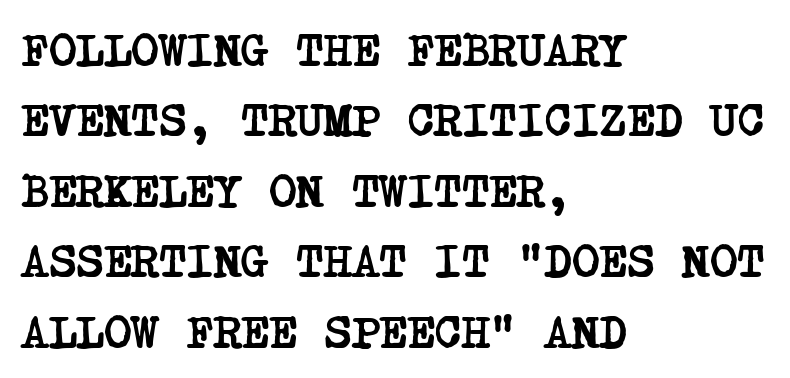
Q: Is the text bold? A: Yes.
Q: Is the typeface a serif or a sans-serif typeface? A: Serif.
Q: Is the text underlined? A: No.
Q: How is the paragraph aligned? A: Left-aligned.
Q: Is the spacing between letters normal or unusually wide? A: Normal.
Q: Is the spacing between lines tight, normal or loose? A: Normal.
Q: Width (condensed, normal, or wide)? A: Condensed.
Q: Stroke contrast? A: Low.
Q: x-height? A: Large.
